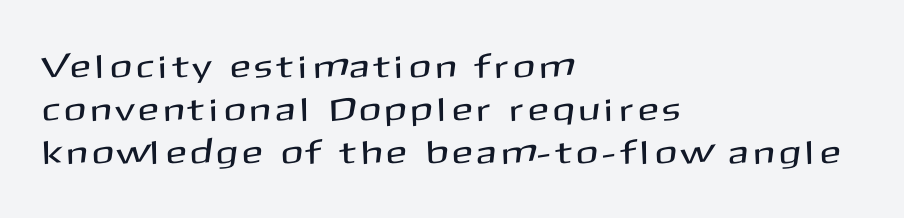
{"serif": "no", "italic": "no", "width": "normal", "stroke_contrast": "medium", "x_height": "medium", "monospaced": "no", "underline": "no", "align": "left", "line_spacing": "normal", "line_spacing_ratio": 1.31, "letter_spacing": "wide", "letter_spacing_em": 0.21, "glyph_px": 33}
